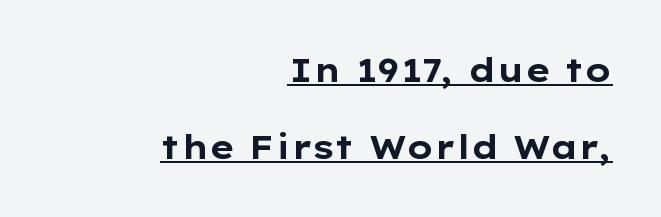
The image shows 33 px bold, wide sans-serif type, upright; set right-aligned, loose line spacing (2.33x), normal letter spacing, underlined; low stroke contrast and a medium x-height.
